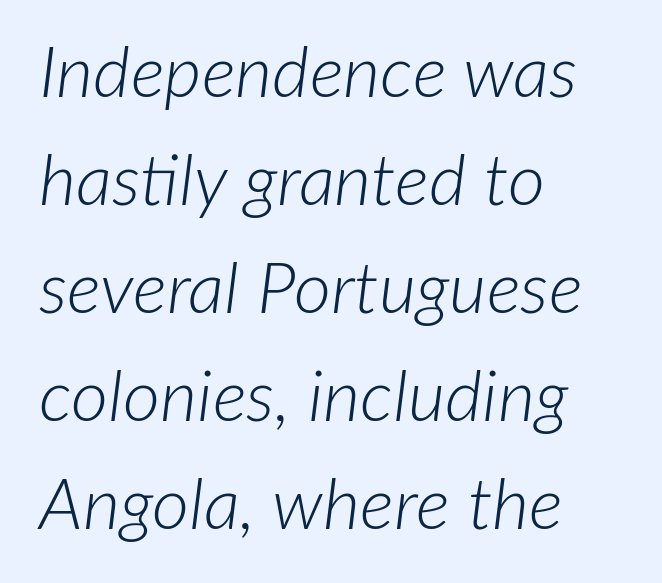
This sample has the flowing, uneven cadence of proportional lettering. Typeset ragged right — the left edge is the straight one. Every character sits at an angle, as italics do. Bold? No — there's no thickening of the strokes.
